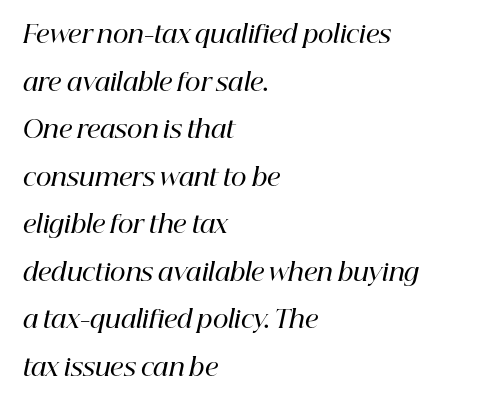
The image shows 24 px text type, italic (leaning right); set left-aligned, loose line spacing (1.98x), normal letter spacing, not underlined.
